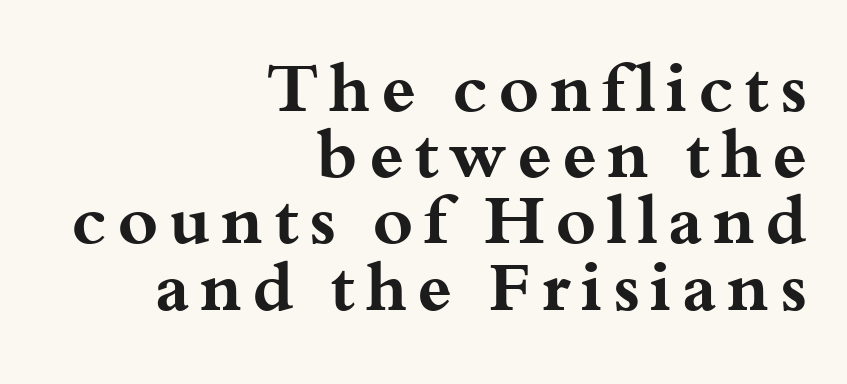
Q: Is the text bold? A: Yes.
Q: Is the text italic (slanted)? A: No, it is upright.
Q: Is the typeface a serif or a sans-serif typeface? A: Serif.
Q: Is the text underlined? A: No.
Q: How is the paragraph aligned? A: Right-aligned.
Q: Is the spacing between lines tight, normal or loose? A: Tight.
Q: Width (condensed, normal, or wide)? A: Wide.
Q: Stroke contrast? A: Medium.
Q: x-height? A: Small.
Q: Monospaced? A: No.
